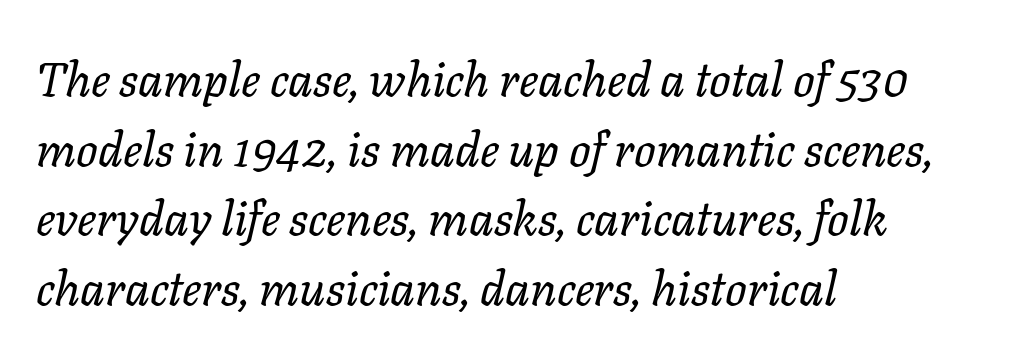
Q: Is the text bold? A: No.
Q: Is the text italic (slanted)? A: Yes, it leans right by about 11 degrees.
Q: Is the text underlined? A: No.
Q: How is the paragraph aligned? A: Left-aligned.
Q: Is the spacing between letters normal or unusually wide? A: Normal.
Q: Is the spacing between lines tight, normal or loose? A: Normal.
Q: Width (condensed, normal, or wide)? A: Normal.
Q: Stroke contrast? A: Low.
Q: x-height? A: Medium.
Q: Monospaced? A: No.
